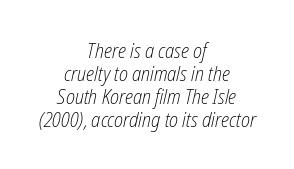
Glance below the letters and you will spot only blank space. This sample uses an oblique cut, with every glyph tilted off the vertical. Compared with typical paragraphs, the rows here are closer together. Does the copy run flush right? No — it is centered line by line.
